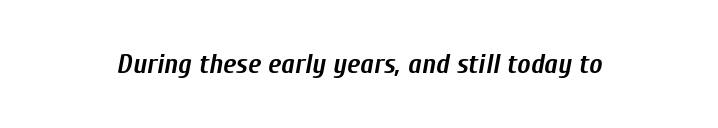
Q: Is the text bold? A: Yes.
Q: Is the text italic (slanted)? A: Yes, it leans right by about 10 degrees.
Q: Is the text underlined? A: No.
Q: Is the spacing between letters normal or unusually wide? A: Normal.
Q: Width (condensed, normal, or wide)? A: Condensed.
Q: Stroke contrast? A: Low.
Q: x-height? A: Medium.
Q: Monospaced? A: No.
